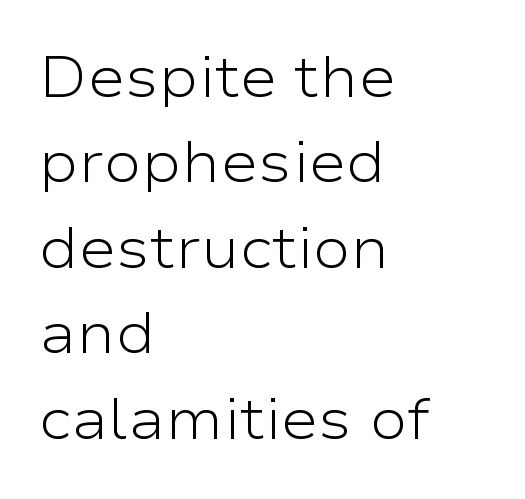
{"serif": "no", "italic": "no", "bold": "no", "weight": "light", "width": "wide", "stroke_contrast": "low", "x_height": "medium", "monospaced": "no", "underline": "no", "align": "left", "line_spacing": "normal", "line_spacing_ratio": 1.5, "letter_spacing": "normal", "letter_spacing_em": 0.0, "glyph_px": 57}
